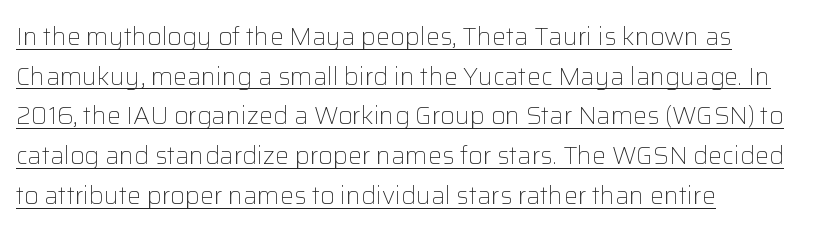
The image shows 25 px text type, upright; set left-aligned, normal line spacing (1.59x), normal letter spacing, underlined.
